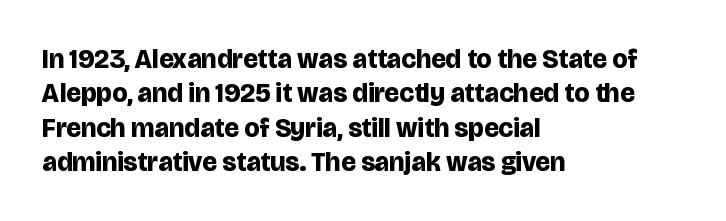
The image shows 27 px bold type, upright; set left-aligned, normal line spacing (1.27x), normal letter spacing, not underlined.
